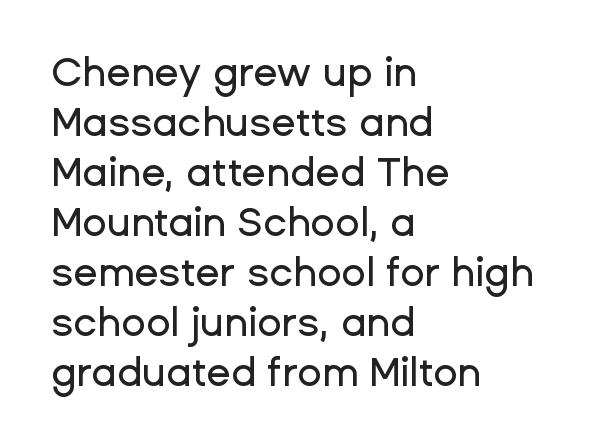
The image shows 40 px sans-serif type, upright; set left-aligned, normal line spacing (1.25x), normal letter spacing, not underlined; low stroke contrast and a medium x-height.
